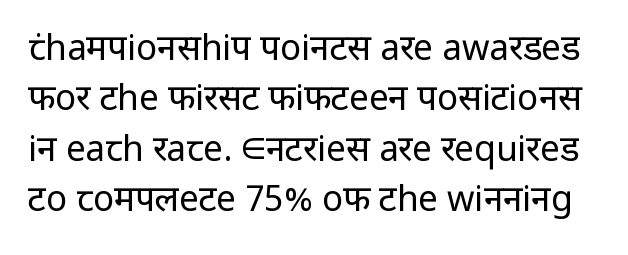
Honestly, the letter spacing is just normal — you wouldn't notice it. The typography opts for an upright posture over an oblique one. A bare baseline throughout the passage. This is not heavy type; no bold has been used.
